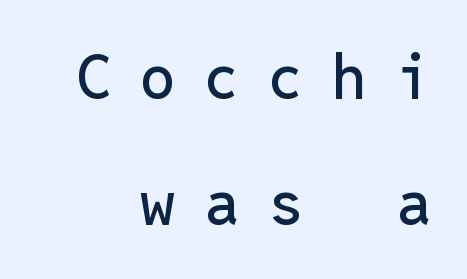
{"serif": "no", "italic": "no", "width": "normal", "stroke_contrast": "low", "x_height": "medium", "monospaced": "yes", "underline": "no", "align": "right", "line_spacing": "loose", "line_spacing_ratio": 2.03, "letter_spacing": "wide", "letter_spacing_em": 0.47, "glyph_px": 62}
